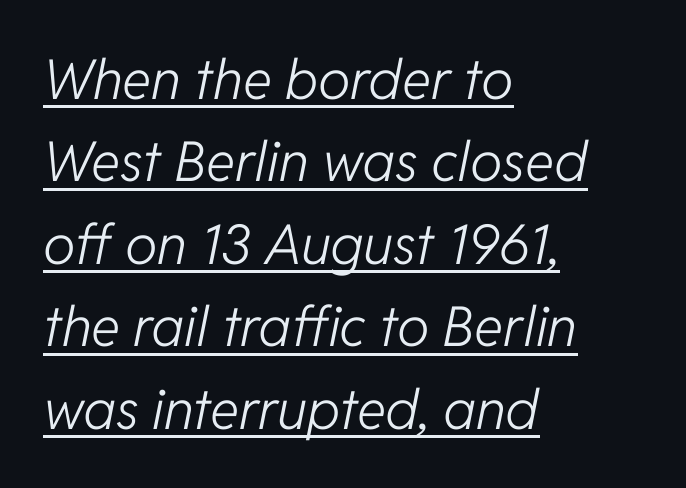
Inter-character spacing is left at the font's built-in metrics. Leading: standard. The rag falls on the right side of this text block. Think standard paragraph weight, or any step lighter than that. An italicized treatment has been applied to the whole sample.
